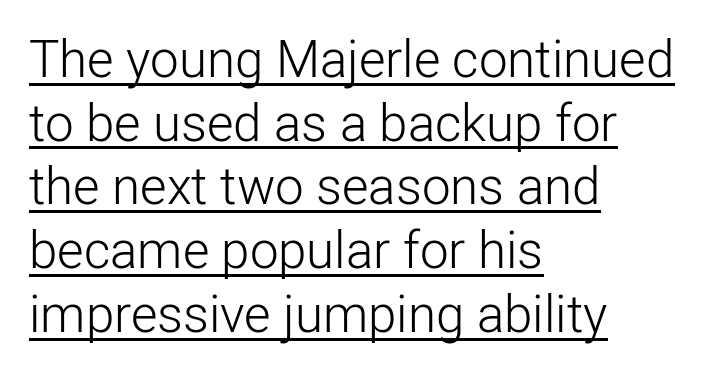
Proportional: the letters do not fall into vertical columns. Notice how a bar underscores the lettering throughout. The type family on display is of the sans-serif kind. If you drew a line through each stem, it would be perfectly vertical. Weight: not bold — regular or lighter.
